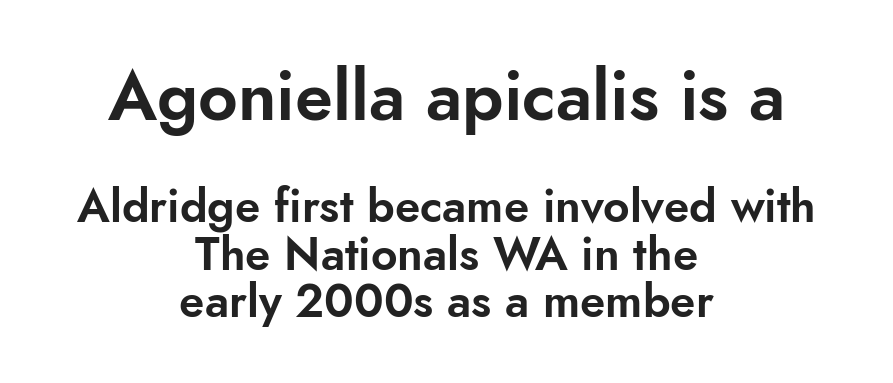
{"serif": "no", "italic": "no", "width": "normal", "stroke_contrast": "low", "x_height": "small", "monospaced": "no", "underline": "no", "align": "center", "line_spacing": "tight", "line_spacing_ratio": 1.03, "letter_spacing": "normal", "letter_spacing_em": 0.0, "larger_block": "first", "size_ratio": 1.5, "glyph_px": 69}
